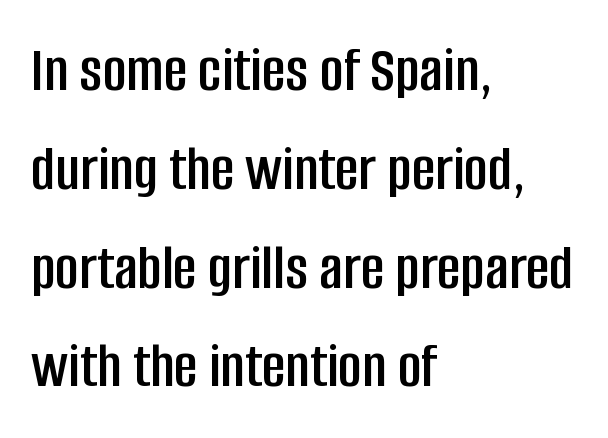
The image shows 65 px condensed sans-serif type, upright; set left-aligned, normal line spacing (1.52x), normal letter spacing, not underlined; low stroke contrast and a large x-height.
